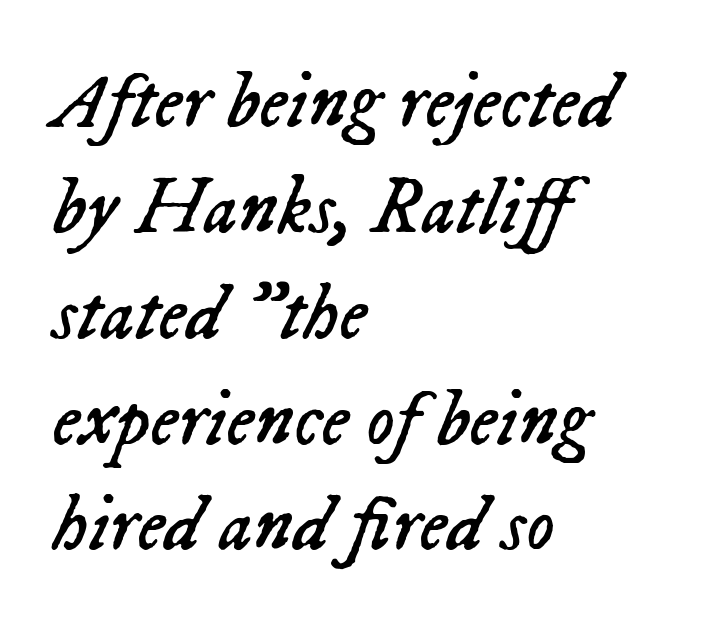
Honestly, there is no underline to notice here at all. Stems and bowls with no extra thickness — not bold. Layout note: lines flush left. Students, observe: this is what conventionally led text looks like. Tracking here is standard; glyphs follow each other at the usual distance.
